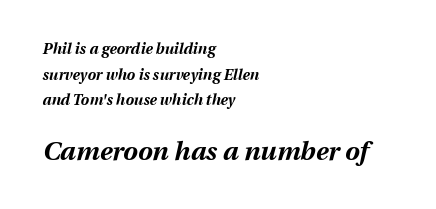
The image shows 26 px bold type, italic (leaning right); set left-aligned, line spacing 1.71x, normal letter spacing, not underlined; the second (bottom) block is 1.73x larger.
